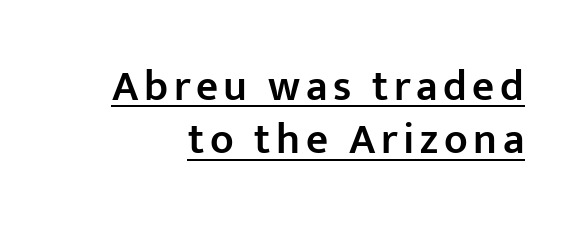
{"serif": "no", "italic": "no", "bold": "semi", "weight": "semibold", "width": "normal", "stroke_contrast": "low", "x_height": "medium", "monospaced": "no", "underline": "yes", "align": "right", "line_spacing_ratio": 1.24, "glyph_px": 43}
